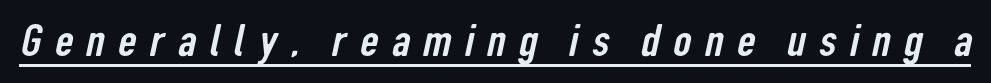
The glyphs in this specimen are sans serif. The face used here is rendered with a markedly widened letterfit. The letters advance in unequal steps, a hallmark of proportional type. This sample carries an underscore along the baseline area.
